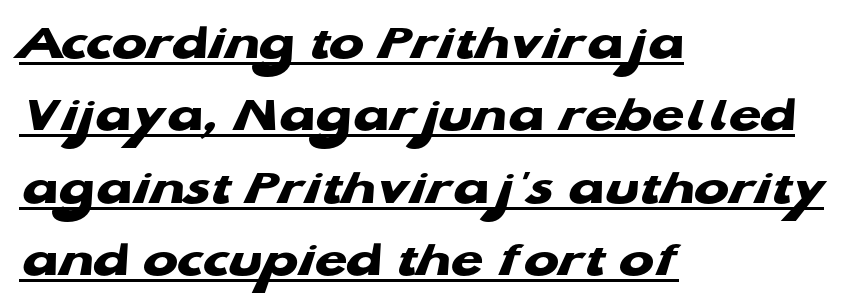
The image shows 52 px heavy, wide sans-serif type; set left-aligned, normal line spacing (1.39x), normal letter spacing, underlined; low stroke contrast and a medium x-height.
